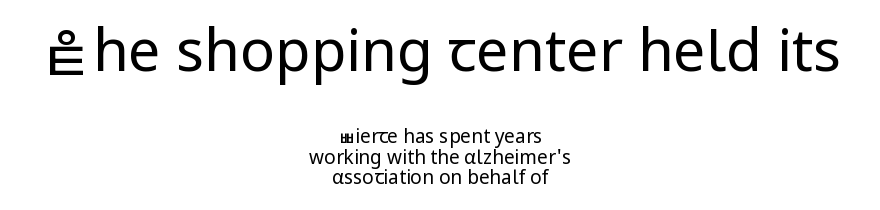
Letter spacing: default. A roman cut, with each character standing at attention. Think of a printed novel: that variable character pitch is what you see here. This layout puts the oversized block above and the modest block below.
